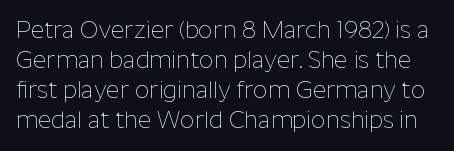
The image shows 23 px text type, upright; set normal line spacing (1.31x), normal letter spacing, not underlined.
